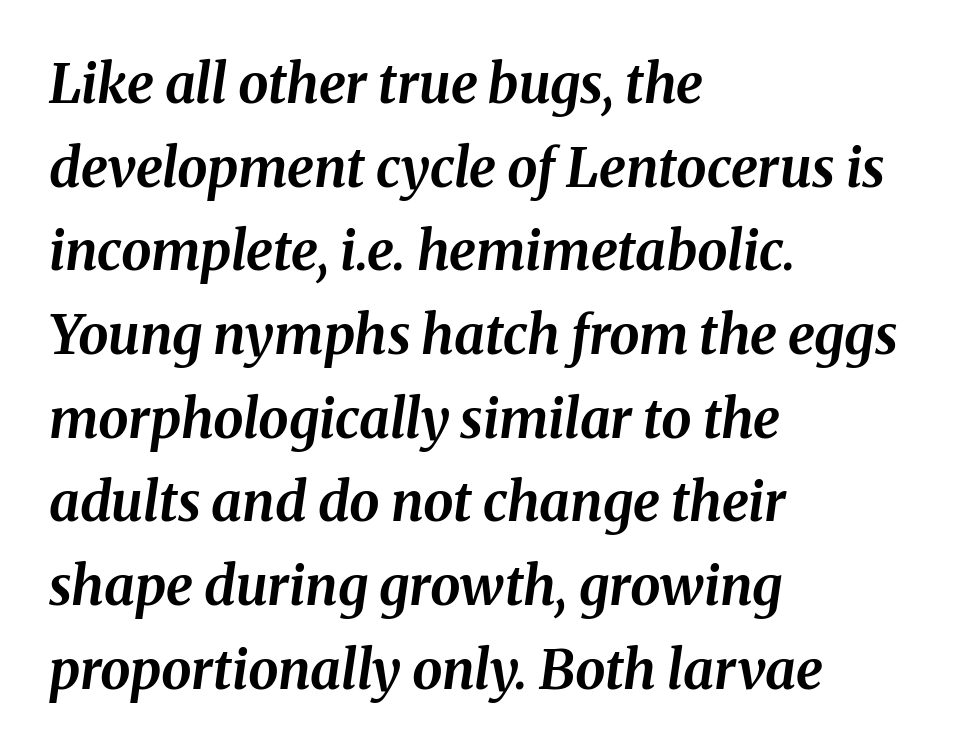
{"italic": "yes", "lean": "right", "slant_degrees": 8, "bold": "yes", "weight": "bold", "width": "normal", "stroke_contrast": "medium", "x_height": "medium", "monospaced": "no", "underline": "no", "align": "left", "line_spacing": "normal", "line_spacing_ratio": 1.55, "letter_spacing": "normal", "letter_spacing_em": 0.0, "glyph_px": 54}
